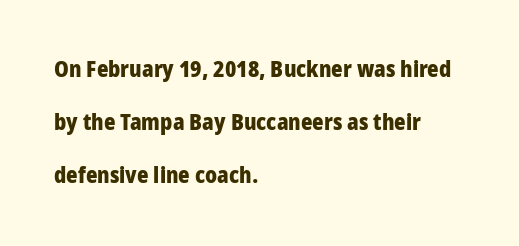
Q: Is the text bold? A: Yes.
Q: Is the text italic (slanted)? A: No, it is upright.
Q: Is the text underlined? A: No.
Q: How is the paragraph aligned? A: Left-aligned.
Q: Is the spacing between letters normal or unusually wide? A: Normal.
Q: Is the spacing between lines tight, normal or loose? A: Loose.
